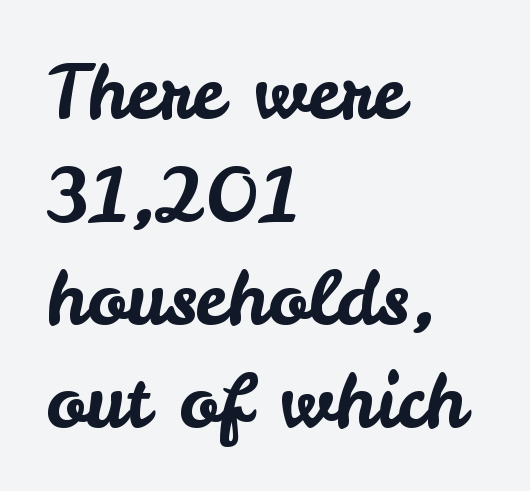
Q: Is the text italic (slanted)? A: Yes.
Q: Is the typeface a serif or a sans-serif typeface? A: Sans-serif.
Q: Is the text underlined? A: No.
Q: How is the paragraph aligned? A: Left-aligned.
Q: Is the spacing between letters normal or unusually wide? A: Normal.
Q: Is the spacing between lines tight, normal or loose? A: Normal.
Q: Width (condensed, normal, or wide)? A: Normal.
Q: Stroke contrast? A: Low.
Q: x-height? A: Small.
Q: Monospaced? A: No.
